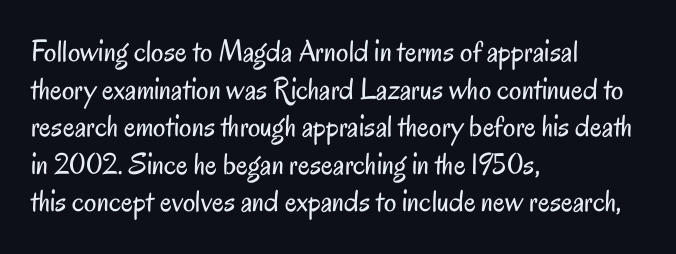
The image shows 31 px regular-weight, condensed sans-serif type, upright; set left-aligned, line spacing 1.21x, normal letter spacing, not underlined; low stroke contrast and a small x-height.
